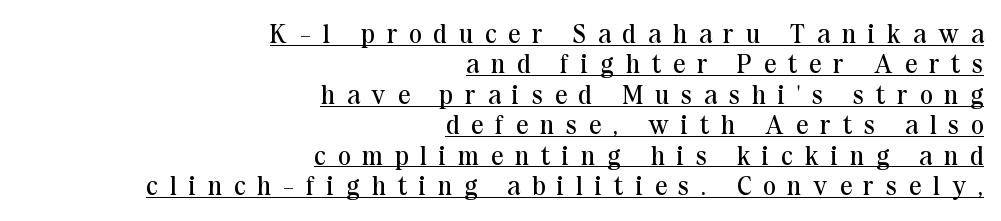
Q: Is the text bold? A: No.
Q: Is the text italic (slanted)? A: No, it is upright.
Q: Is the text underlined? A: Yes.
Q: How is the paragraph aligned? A: Right-aligned.
Q: Is the spacing between letters normal or unusually wide? A: Unusually wide.
